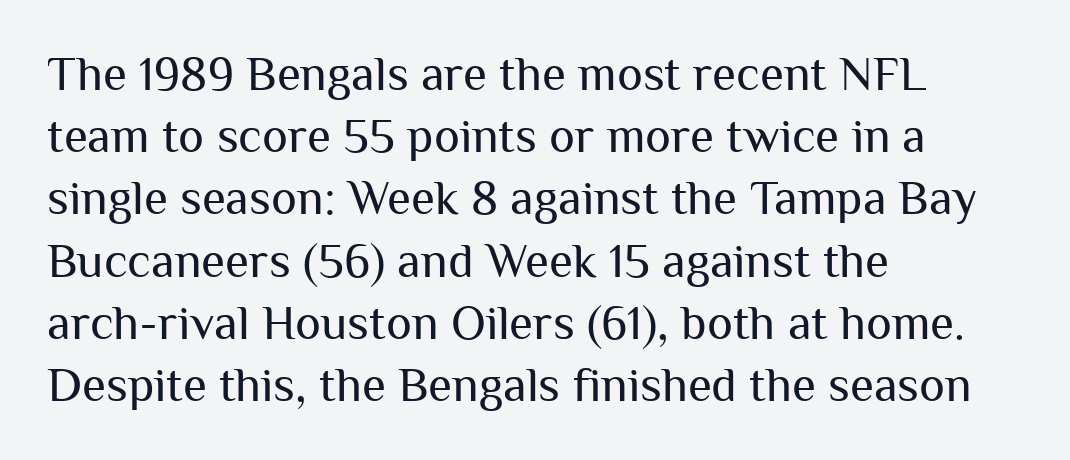
{"serif": "no", "italic": "no", "bold": "no", "weight": "regular", "width": "normal", "stroke_contrast": "medium", "x_height": "medium", "monospaced": "no", "underline": "no", "align": "left", "line_spacing": "normal", "line_spacing_ratio": 1.27, "letter_spacing": "normal", "letter_spacing_em": 0.0, "glyph_px": 49}
